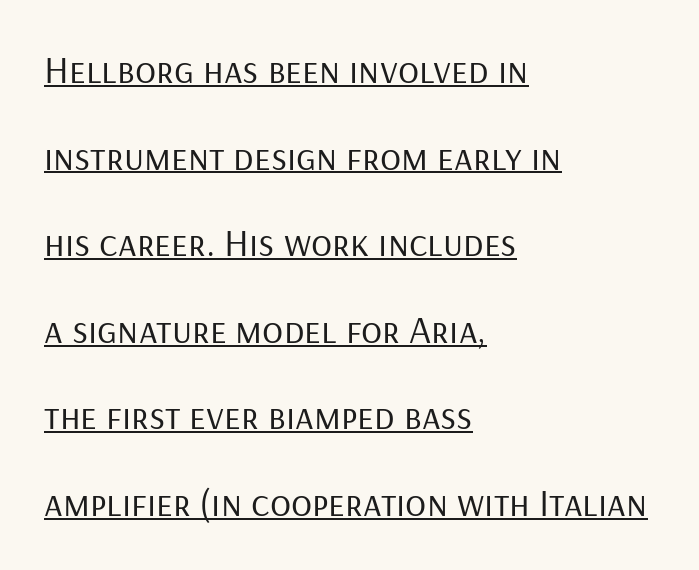
The horizontal fit of the characters is conventional and even. The glyphs are accompanied by a horizontal stroke just below them. The rendering uses natural spacing where letterforms have individual widths. Each line starts at the same left margin while the right side varies. Look at the bottom of the vertical strokes: they stop flat, with no serifs.
